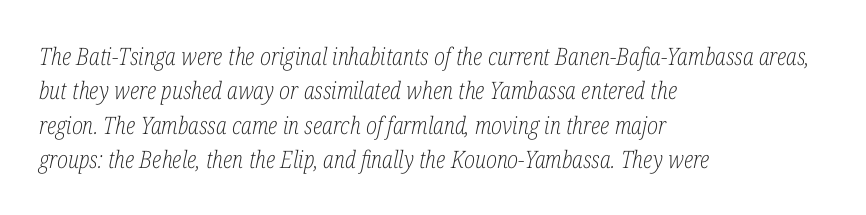
The image shows 24 px text type, italic (leaning right); set left-aligned, normal line spacing (1.43x), normal letter spacing, not underlined.
